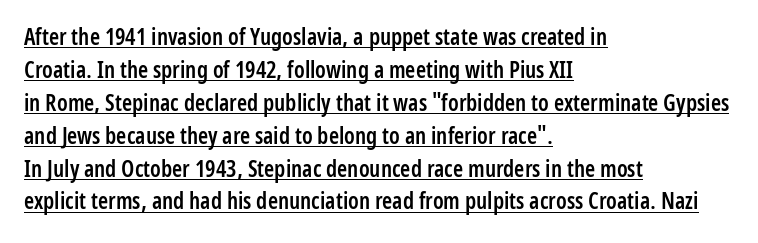
The image shows 23 px text type, upright; set left-aligned, normal line spacing (1.43x), normal letter spacing, underlined.
